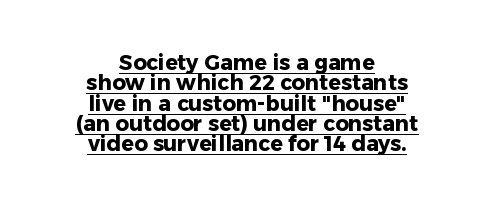
Q: Is the text bold? A: Yes.
Q: Is the text italic (slanted)? A: No, it is upright.
Q: Is the text underlined? A: Yes.
Q: How is the paragraph aligned? A: Centered.
Q: Is the spacing between letters normal or unusually wide? A: Normal.
Q: Is the spacing between lines tight, normal or loose? A: Tight.
